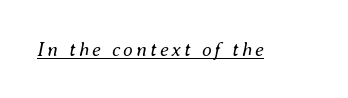
Style check: oblique. Stems here are at most as thick as an everyday book face. The words here are underlined.
